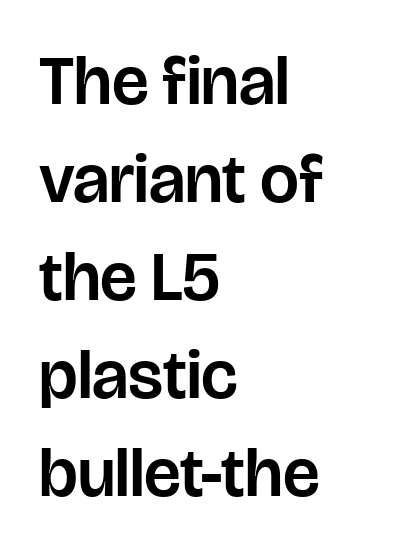
Q: Is the text italic (slanted)? A: No, it is upright.
Q: Is the typeface a serif or a sans-serif typeface? A: Sans-serif.
Q: Is the text underlined? A: No.
Q: How is the paragraph aligned? A: Left-aligned.
Q: Is the spacing between letters normal or unusually wide? A: Normal.
Q: Is the spacing between lines tight, normal or loose? A: Normal.
Q: Width (condensed, normal, or wide)? A: Normal.
Q: Stroke contrast? A: Low.
Q: x-height? A: Large.
Q: Monospaced? A: No.
